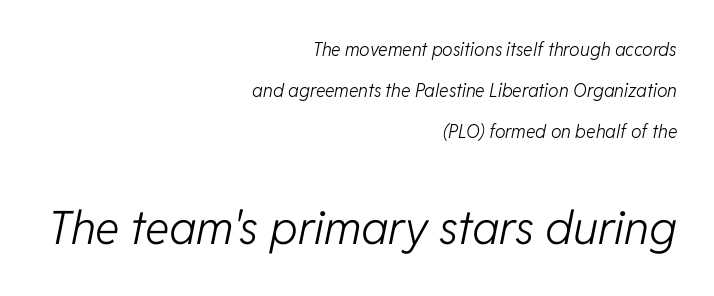
Q: Is the text bold? A: No.
Q: Is the text italic (slanted)? A: Yes, it leans right by about 11 degrees.
Q: Is the text underlined? A: No.
Q: How is the paragraph aligned? A: Right-aligned.
Q: Is the spacing between letters normal or unusually wide? A: Normal.
Q: Is the spacing between lines tight, normal or loose? A: Loose.
Q: Which block of text is set in a larger size, the first (top) or the second (bottom)? A: The second (bottom) one.
Q: Width (condensed, normal, or wide)? A: Normal.
Q: Stroke contrast? A: Low.
Q: x-height? A: Medium.
Q: Monospaced? A: No.
